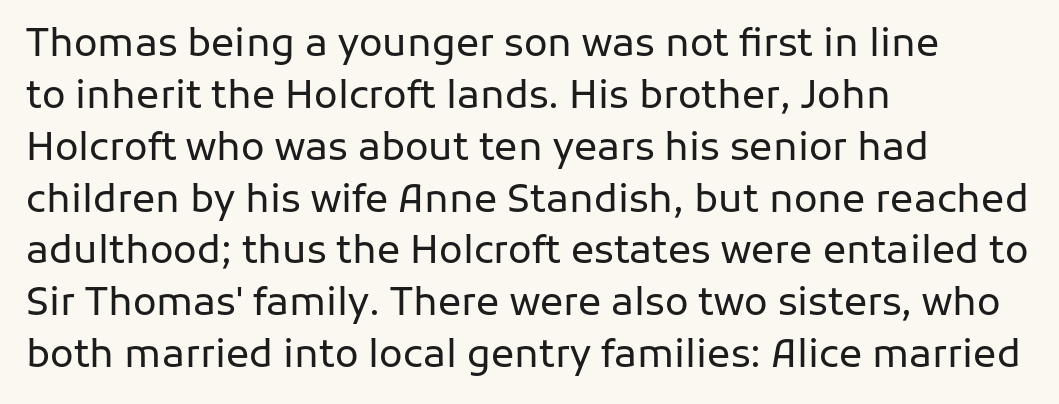
Q: Is the text bold? A: No.
Q: Is the text italic (slanted)? A: No, it is upright.
Q: Is the typeface a serif or a sans-serif typeface? A: Sans-serif.
Q: Is the text underlined? A: No.
Q: How is the paragraph aligned? A: Left-aligned.
Q: Is the spacing between letters normal or unusually wide? A: Normal.
Q: Is the spacing between lines tight, normal or loose? A: Normal.
Q: Width (condensed, normal, or wide)? A: Normal.
Q: Stroke contrast? A: Low.
Q: x-height? A: Medium.
Q: Monospaced? A: No.
